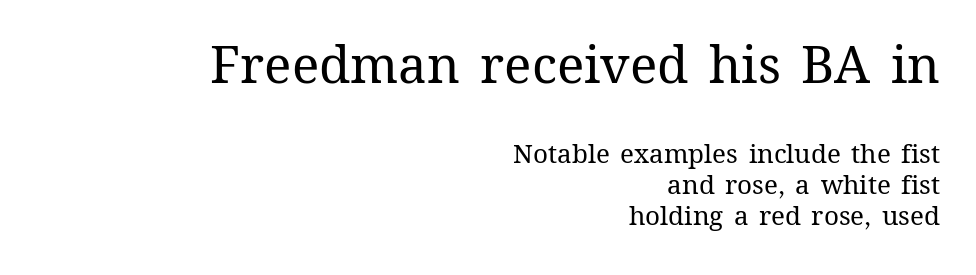
{"italic": "no", "bold": "no", "weight": "regular", "width": "normal", "stroke_contrast": "medium", "x_height": "medium", "monospaced": "no", "underline": "no", "align": "right", "line_spacing_ratio": 1.21, "letter_spacing": "normal", "letter_spacing_em": 0.0, "larger_block": "first", "size_ratio": 1.96, "glyph_px": 51}
